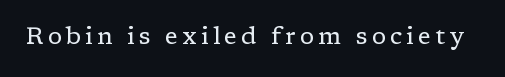
{"italic": "no", "bold": "no", "underline": "no", "glyph_px": 24}
